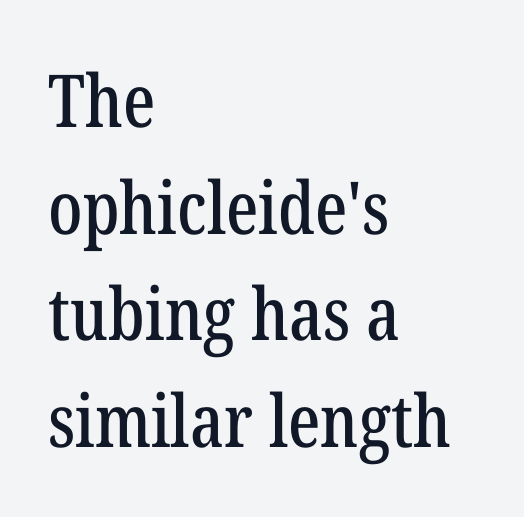
The passage shown is typed in a proportional face where columns would drift. Just letters on the line, the space beneath them empty. These lines keep a tight, regular rhythm from letter to letter. This sample uses an upright cut, with every glyph sitting square on the baseline. The text was rendered using a seriffed face with decorative stroke endings. Left-aligned paragraph, ragged on the right.
